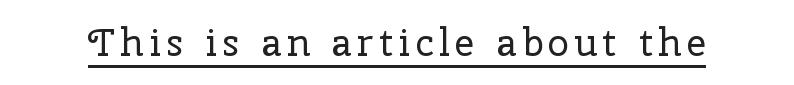
{"serif": "yes", "italic": "no", "bold": "no", "weight": "regular", "width": "normal", "stroke_contrast": "low", "x_height": "medium", "monospaced": "no", "underline": "yes", "glyph_px": 38}
